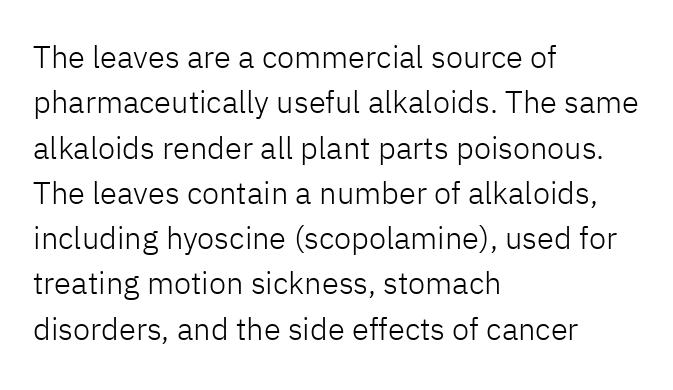
Q: Is the text bold? A: No.
Q: Is the text italic (slanted)? A: No, it is upright.
Q: Is the typeface a serif or a sans-serif typeface? A: Sans-serif.
Q: Is the text underlined? A: No.
Q: How is the paragraph aligned? A: Left-aligned.
Q: Is the spacing between letters normal or unusually wide? A: Normal.
Q: Is the spacing between lines tight, normal or loose? A: Normal.
Q: Width (condensed, normal, or wide)? A: Normal.
Q: Stroke contrast? A: Low.
Q: x-height? A: Medium.
Q: Monospaced? A: No.
